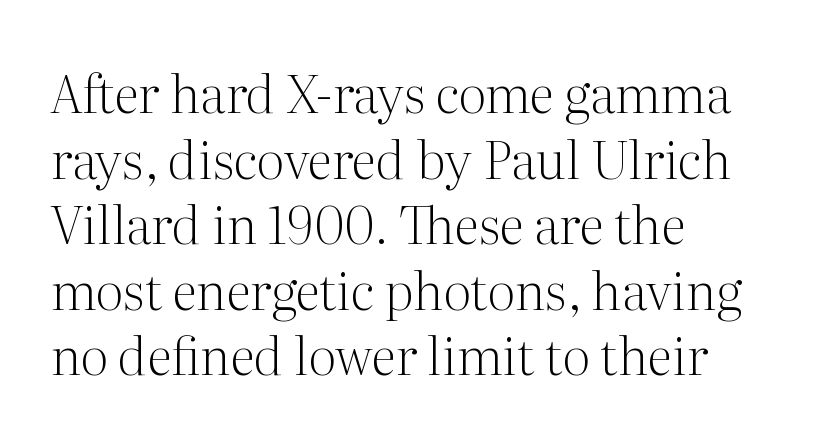
Q: Is the text bold? A: No.
Q: Is the text italic (slanted)? A: No, it is upright.
Q: Is the typeface a serif or a sans-serif typeface? A: Serif.
Q: Is the text underlined? A: No.
Q: How is the paragraph aligned? A: Left-aligned.
Q: Is the spacing between letters normal or unusually wide? A: Normal.
Q: Is the spacing between lines tight, normal or loose? A: Normal.
Q: Width (condensed, normal, or wide)? A: Normal.
Q: Stroke contrast? A: Medium.
Q: x-height? A: Medium.
Q: Monospaced? A: No.
